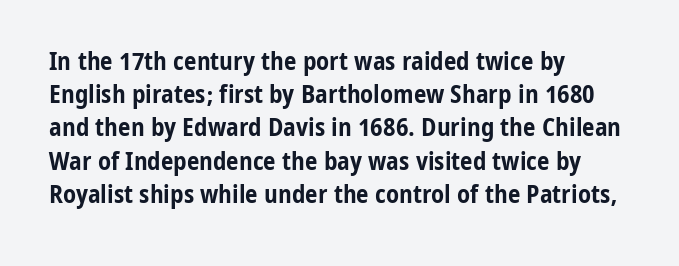
The image shows 25 px bold type, upright; set left-aligned, normal line spacing (1.33x), normal letter spacing, not underlined.
